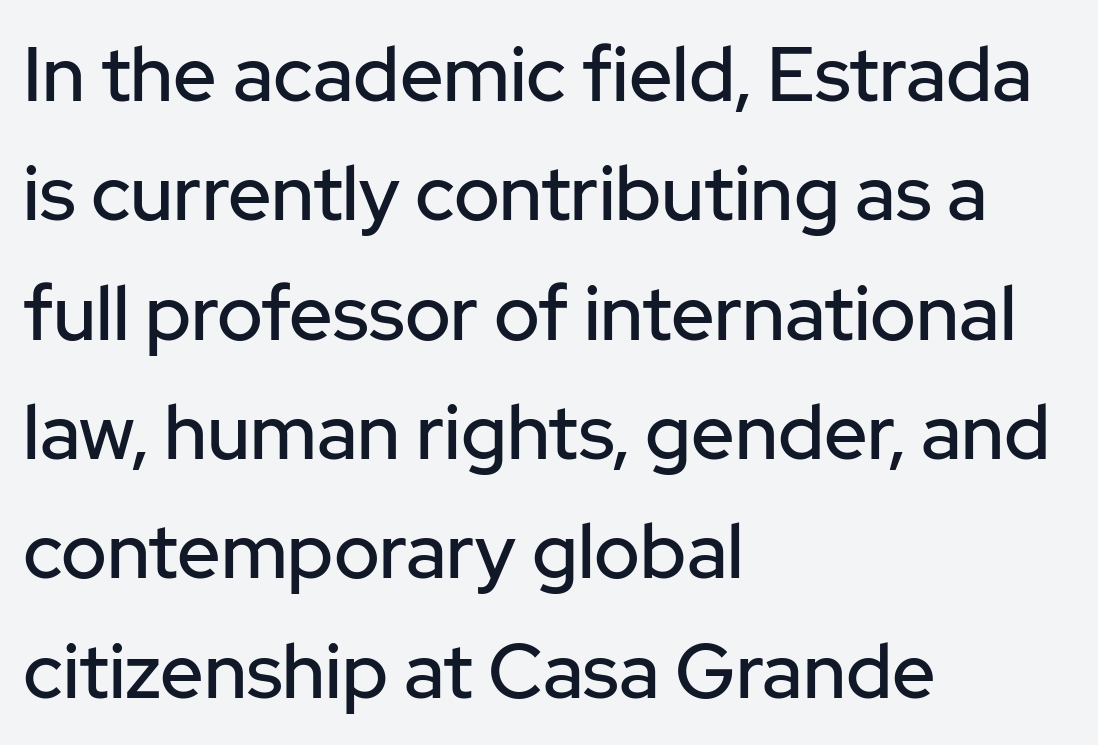
Q: Is the text italic (slanted)? A: No, it is upright.
Q: Is the typeface a serif or a sans-serif typeface? A: Sans-serif.
Q: Is the text underlined? A: No.
Q: How is the paragraph aligned? A: Left-aligned.
Q: Is the spacing between letters normal or unusually wide? A: Normal.
Q: Is the spacing between lines tight, normal or loose? A: Normal.
Q: Width (condensed, normal, or wide)? A: Normal.
Q: Stroke contrast? A: Low.
Q: x-height? A: Medium.
Q: Monospaced? A: No.
